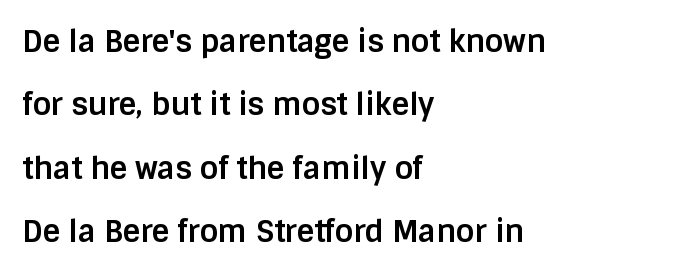
The image shows 30 px bold sans-serif type, upright; set left-aligned, loose line spacing (2.11x), normal letter spacing, not underlined; low stroke contrast and a large x-height.
